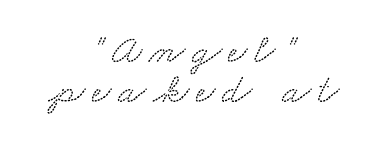
The image shows 42 px wide type; set centered, tight line spacing (0.96x), not underlined; low stroke contrast and a small x-height.
